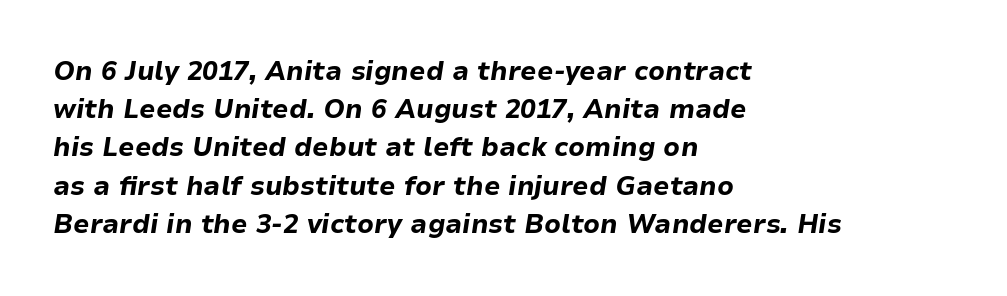
The image shows 26 px bold type, italic (leaning right); set left-aligned, normal line spacing (1.47x), normal letter spacing, not underlined.
